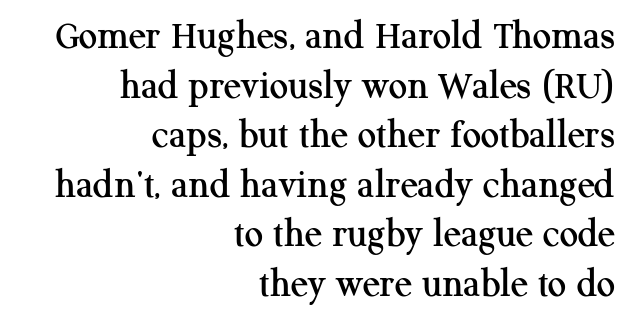
Q: Is the text italic (slanted)? A: No, it is upright.
Q: Is the typeface a serif or a sans-serif typeface? A: Serif.
Q: Is the text underlined? A: No.
Q: How is the paragraph aligned? A: Right-aligned.
Q: Is the spacing between letters normal or unusually wide? A: Normal.
Q: Width (condensed, normal, or wide)? A: Normal.
Q: Stroke contrast? A: Medium.
Q: x-height? A: Medium.
Q: Monospaced? A: No.
